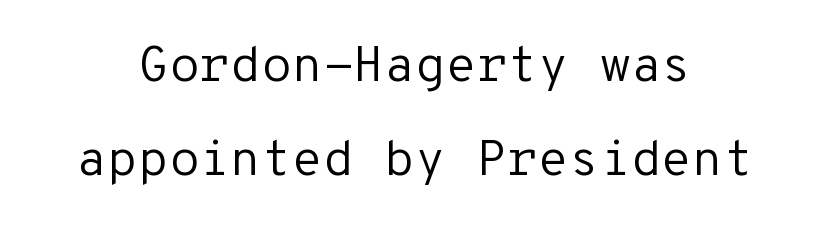
Q: Is the text bold? A: No.
Q: Is the text italic (slanted)? A: No, it is upright.
Q: Is the typeface a serif or a sans-serif typeface? A: Sans-serif.
Q: Is the text underlined? A: No.
Q: How is the paragraph aligned? A: Centered.
Q: Is the spacing between letters normal or unusually wide? A: Normal.
Q: Width (condensed, normal, or wide)? A: Normal.
Q: Stroke contrast? A: Low.
Q: x-height? A: Medium.
Q: Monospaced? A: Yes.
